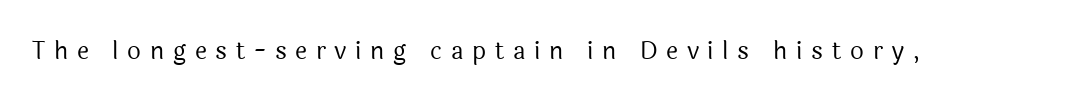
Tracking value appears strongly positive — letters spread wide. This is roman type, the default non-slanted kind. Bare-footed words on every line. The font is comparable to plain body text, perhaps lighter.
